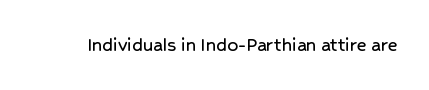
Q: Is the text italic (slanted)? A: No, it is upright.
Q: Is the text underlined? A: No.
Q: Is the spacing between letters normal or unusually wide? A: Normal.
